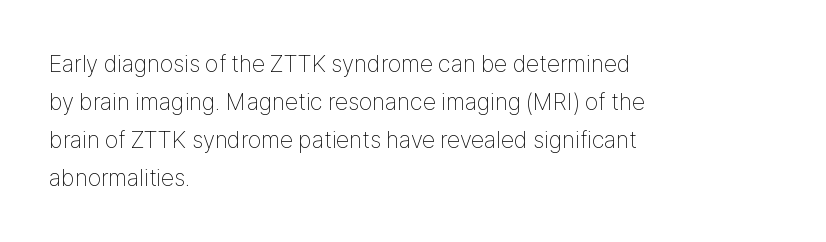
The image shows 24 px text type, upright; set left-aligned, normal line spacing (1.59x), normal letter spacing, not underlined.
